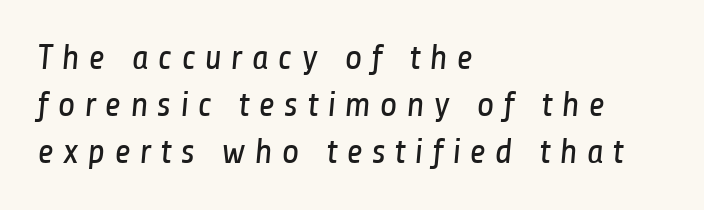
{"serif": "no", "bold": "no", "weight": "regular", "width": "condensed", "stroke_contrast": "low", "x_height": "medium", "monospaced": "no", "underline": "no", "align": "left", "line_spacing": "normal", "line_spacing_ratio": 1.31, "letter_spacing": "wide", "letter_spacing_em": 0.24, "glyph_px": 36}
